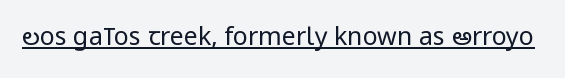
The image shows 25 px text type, upright; set normal letter spacing, underlined.
